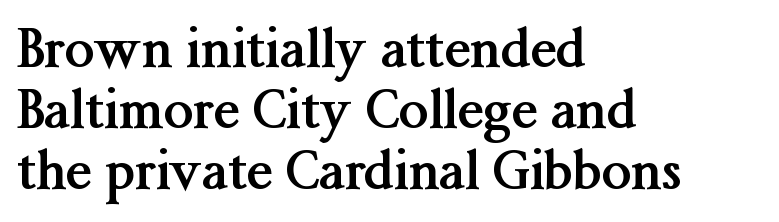
{"serif": "yes", "italic": "no", "bold": "yes", "weight": "semibold", "width": "normal", "stroke_contrast": "medium", "x_height": "medium", "monospaced": "no", "underline": "no", "align": "left", "line_spacing": "tight", "line_spacing_ratio": 1.15, "letter_spacing": "normal", "letter_spacing_em": 0.0, "glyph_px": 53}
